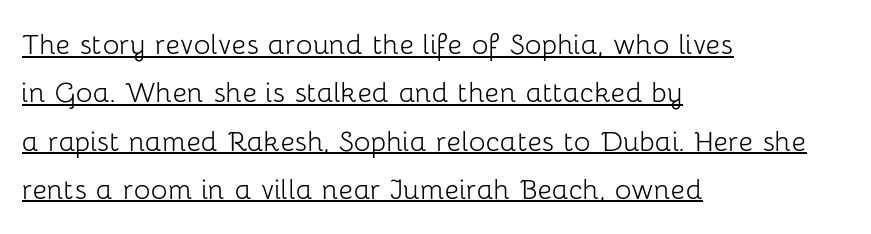
Q: Is the text bold? A: No.
Q: Is the text italic (slanted)? A: No, it is upright.
Q: Is the typeface a serif or a sans-serif typeface? A: Sans-serif.
Q: Is the text underlined? A: Yes.
Q: How is the paragraph aligned? A: Left-aligned.
Q: Is the spacing between letters normal or unusually wide? A: Normal.
Q: Is the spacing between lines tight, normal or loose? A: Normal.
Q: Width (condensed, normal, or wide)? A: Normal.
Q: Stroke contrast? A: Low.
Q: x-height? A: Medium.
Q: Monospaced? A: No.
